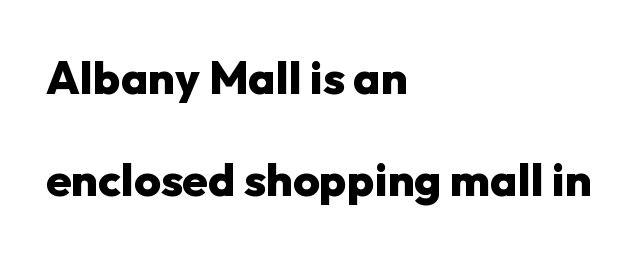
Q: Is the text bold? A: Yes.
Q: Is the text italic (slanted)? A: No, it is upright.
Q: Is the typeface a serif or a sans-serif typeface? A: Sans-serif.
Q: Is the text underlined? A: No.
Q: How is the paragraph aligned? A: Left-aligned.
Q: Is the spacing between letters normal or unusually wide? A: Normal.
Q: Is the spacing between lines tight, normal or loose? A: Loose.
Q: Width (condensed, normal, or wide)? A: Normal.
Q: Stroke contrast? A: Low.
Q: x-height? A: Medium.
Q: Monospaced? A: No.
